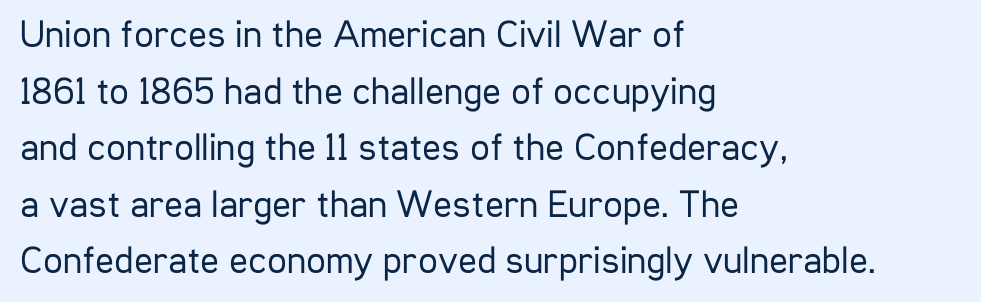
Does the copy run flush right? No — it runs flush left. This sample has the flowing, uneven cadence of proportional lettering. Check where the strokes stop: nothing finishes them off — pure sans. Bold? No — there's no thickening of the strokes.
